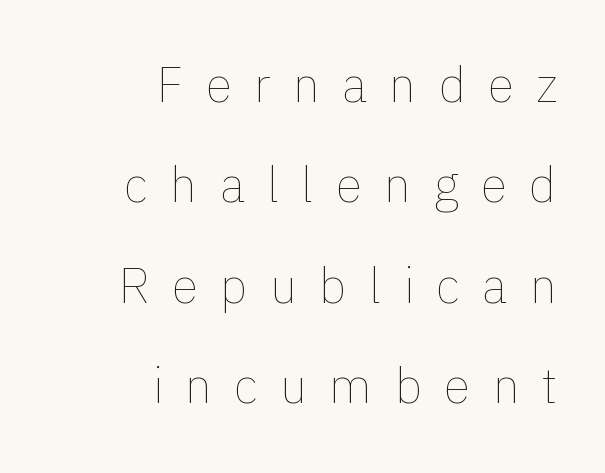
Q: Is the text bold? A: No.
Q: Is the text italic (slanted)? A: No, it is upright.
Q: Is the text underlined? A: No.
Q: How is the paragraph aligned? A: Right-aligned.
Q: Is the spacing between letters normal or unusually wide? A: Unusually wide.
Q: Is the spacing between lines tight, normal or loose? A: Loose.
Q: Width (condensed, normal, or wide)? A: Normal.
Q: Stroke contrast? A: Low.
Q: x-height? A: Medium.
Q: Monospaced? A: No.
